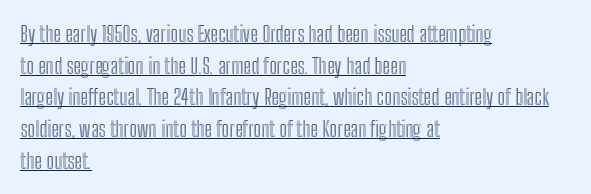
This rendering leaves character spacing at its baseline value. In CSS terms this would be text-align: left. Caption: lettering with a line underneath. How would I describe the line gaps? Plain and ordinary.
